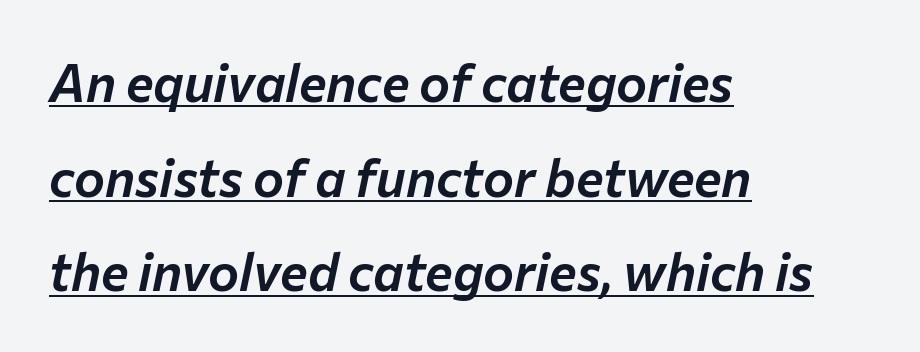
{"italic": "yes", "lean": "right", "slant_degrees": 12, "width": "normal", "stroke_contrast": "low", "x_height": "medium", "monospaced": "no", "underline": "yes", "align": "left", "line_spacing_ratio": 1.82, "letter_spacing": "normal", "letter_spacing_em": 0.0, "glyph_px": 52}
